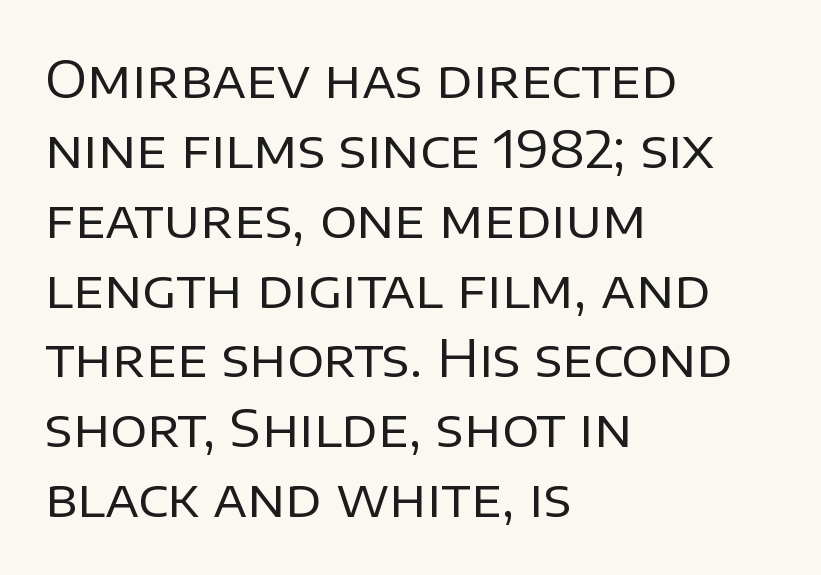
The image shows 51 px regular-weight sans-serif type, upright; set left-aligned, normal line spacing (1.37x), normal letter spacing, not underlined; low stroke contrast and a large x-height.
